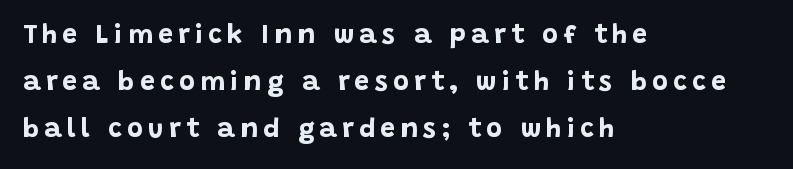
Line starts are locked; line ends wander. How heavy is the stroke? Heavy — this is a bold. Quick note: underline off. The letters stand straight up with perfectly vertical stems.
